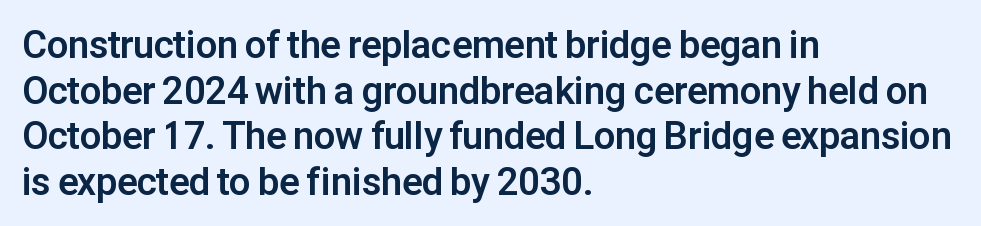
In terms of posture, this sample is upright. Nobody drew a line under any word here. Short note: letters normally spaced. These lines are rendered in a variable-pitch font. The font is running at its bold setting.
